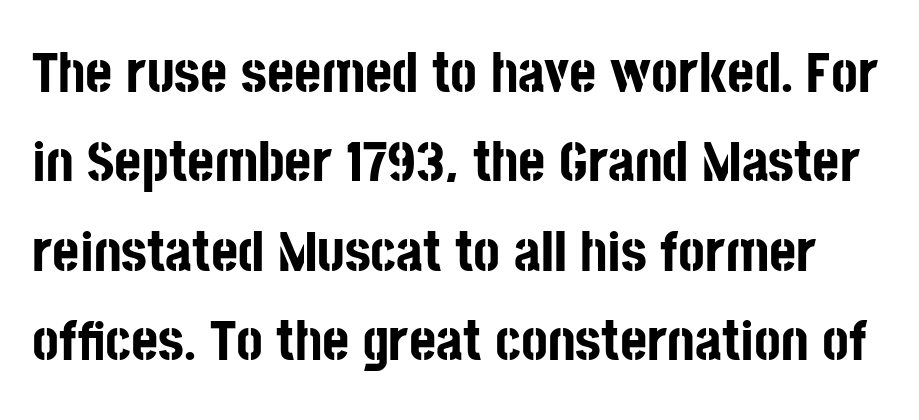
Q: Is the text bold? A: Yes.
Q: Is the text italic (slanted)? A: No, it is upright.
Q: Is the typeface a serif or a sans-serif typeface? A: Sans-serif.
Q: Is the text underlined? A: No.
Q: Is the spacing between letters normal or unusually wide? A: Normal.
Q: Is the spacing between lines tight, normal or loose? A: Normal.
Q: Width (condensed, normal, or wide)? A: Condensed.
Q: Stroke contrast? A: Low.
Q: x-height? A: Large.
Q: Monospaced? A: No.
